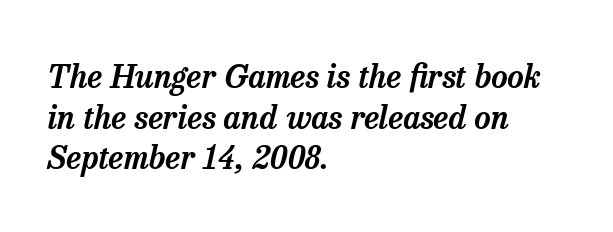
The rendering anchors every line to the left-hand side. If you measured baseline to baseline, you'd find a middling distance. Between one letter and the next there's only the usual sliver of space. Character widths vary here, with narrow letters taking less room than wide ones.
